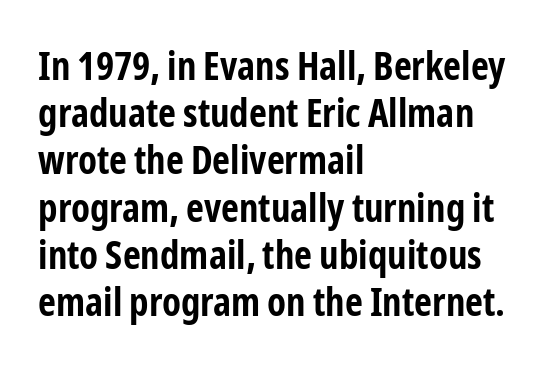
{"serif": "no", "italic": "no", "bold": "yes", "weight": "bold", "width": "condensed", "stroke_contrast": "low", "x_height": "medium", "monospaced": "no", "underline": "no", "align": "left", "line_spacing_ratio": 1.21, "letter_spacing": "normal", "letter_spacing_em": 0.0, "glyph_px": 39}
